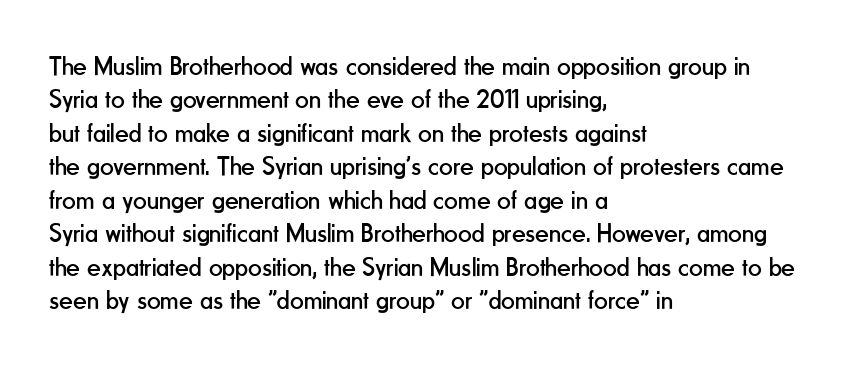
{"italic": "no", "bold": "no", "underline": "no", "align": "left", "line_spacing_ratio": 1.24, "letter_spacing": "normal", "letter_spacing_em": 0.0, "glyph_px": 27}
